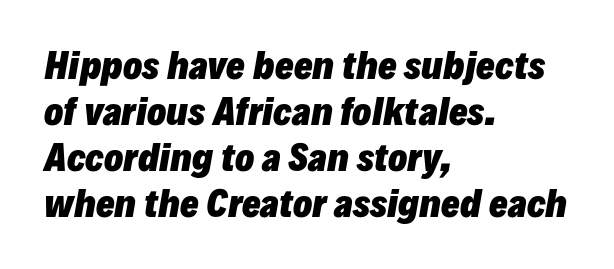
The rendering uses a moderate line-height, typical for paragraphs. No extra tracking has been applied to these lines. Each letter keeps its own natural width here, so spacing adapts to shape. This rendering features lettering with no underline. These lines carry a lot of weight — the face is fully bold.
